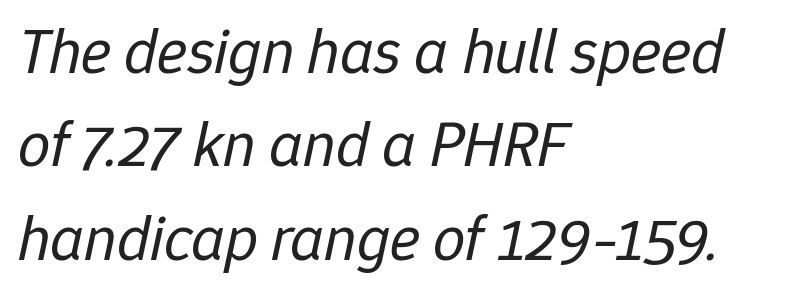
Q: Is the text bold? A: No.
Q: Is the text italic (slanted)? A: Yes, it leans right by about 12 degrees.
Q: Is the text underlined? A: No.
Q: How is the paragraph aligned? A: Left-aligned.
Q: Is the spacing between letters normal or unusually wide? A: Normal.
Q: Is the spacing between lines tight, normal or loose? A: Normal.
Q: Width (condensed, normal, or wide)? A: Normal.
Q: Stroke contrast? A: Low.
Q: x-height? A: Medium.
Q: Monospaced? A: No.
